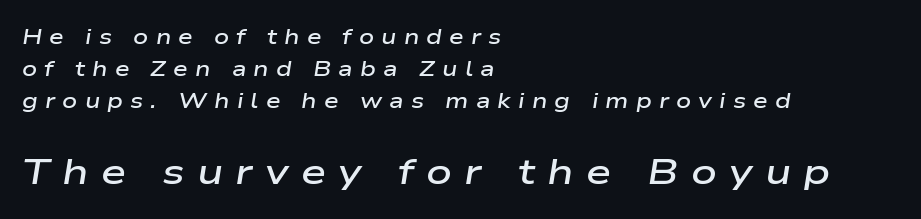
Notice how the passage keeps a crisp vertical edge on the left only. Looks like regular typesetting: each glyph gets only the width it needs. Horizontal bands of white between lines are of average thickness. These words are printed semibold, heavier than regular yet not bold. Short note: letters widely spaced.
